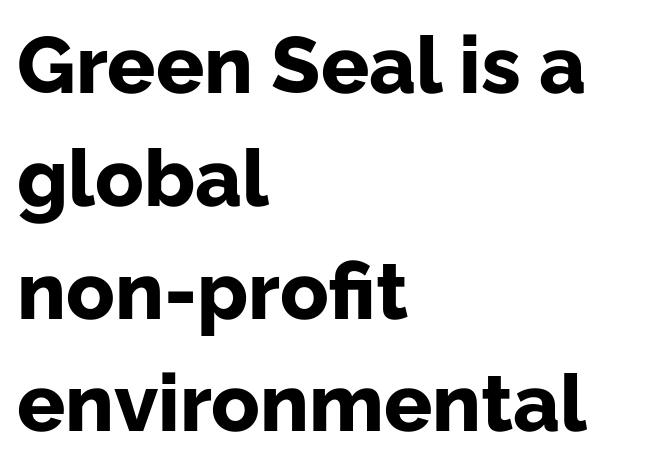
{"serif": "no", "italic": "no", "bold": "yes", "weight": "bold", "width": "normal", "stroke_contrast": "low", "x_height": "medium", "monospaced": "no", "underline": "no", "align": "left", "line_spacing": "normal", "line_spacing_ratio": 1.41, "letter_spacing": "normal", "letter_spacing_em": 0.0, "glyph_px": 80}
